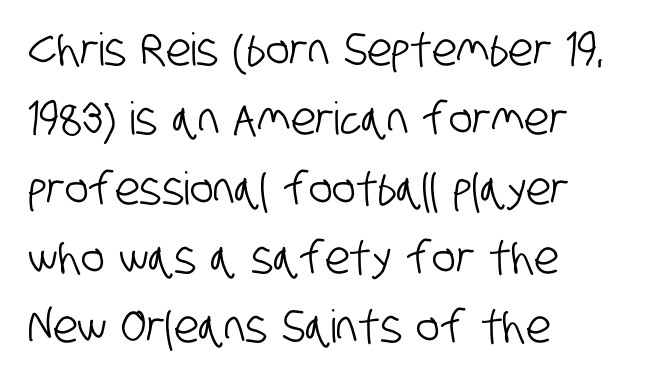
{"serif": "no", "width": "condensed", "stroke_contrast": "low", "x_height": "large", "monospaced": "no", "underline": "no", "align": "left", "line_spacing": "normal", "line_spacing_ratio": 1.54, "letter_spacing": "normal", "letter_spacing_em": 0.0, "glyph_px": 45}
